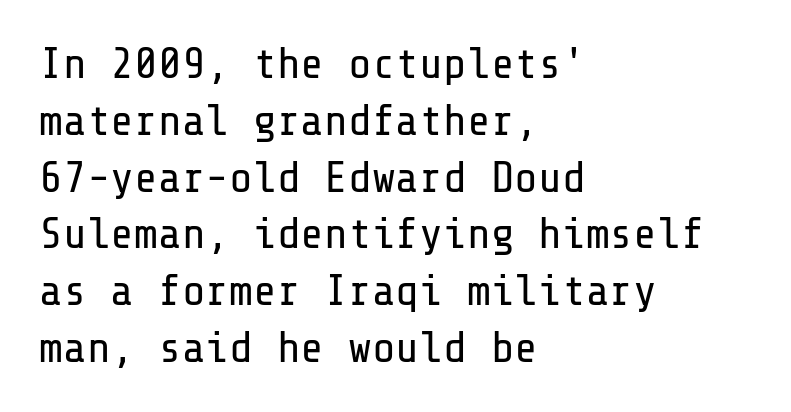
{"serif": "no", "italic": "no", "bold": "no", "weight": "regular", "width": "normal", "stroke_contrast": "low", "x_height": "medium", "underline": "no", "align": "left", "line_spacing": "normal", "line_spacing_ratio": 1.29, "letter_spacing": "normal", "letter_spacing_em": 0.0, "glyph_px": 44}
